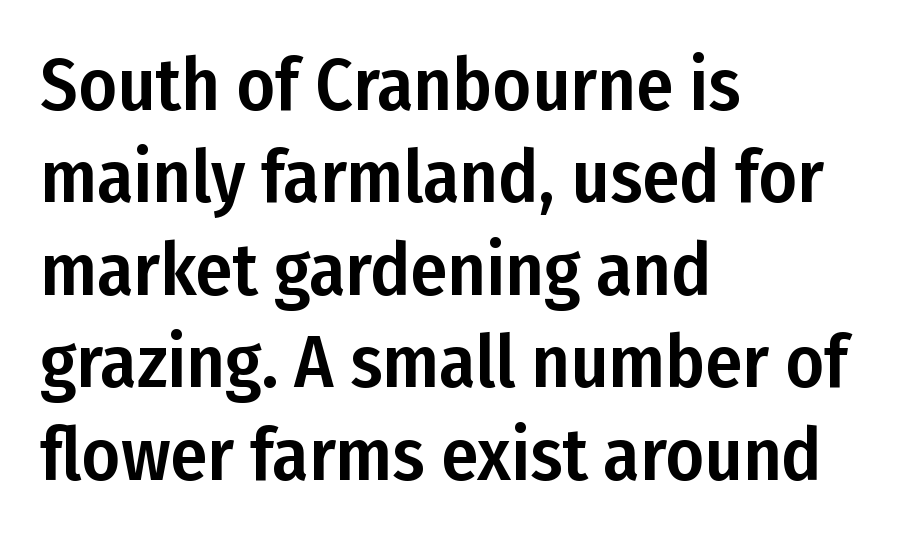
Q: Is the text italic (slanted)? A: No, it is upright.
Q: Is the typeface a serif or a sans-serif typeface? A: Sans-serif.
Q: Is the text underlined? A: No.
Q: How is the paragraph aligned? A: Left-aligned.
Q: Is the spacing between letters normal or unusually wide? A: Normal.
Q: Is the spacing between lines tight, normal or loose? A: Normal.
Q: Width (condensed, normal, or wide)? A: Condensed.
Q: Stroke contrast? A: Low.
Q: x-height? A: Medium.
Q: Monospaced? A: No.
